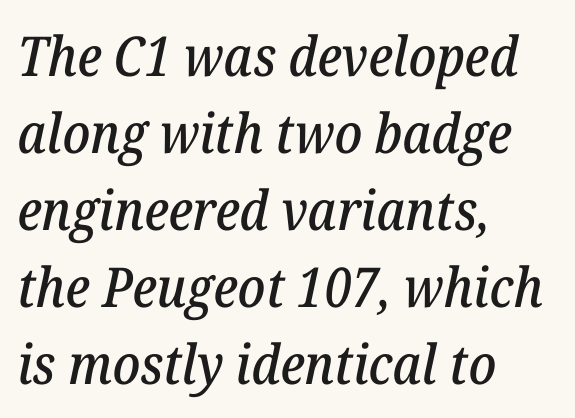
{"serif": "yes", "italic": "yes", "lean": "right", "slant_degrees": 12, "width": "normal", "stroke_contrast": "low", "x_height": "medium", "monospaced": "no", "underline": "no", "align": "left", "line_spacing": "normal", "line_spacing_ratio": 1.4, "letter_spacing": "normal", "letter_spacing_em": 0.0, "glyph_px": 55}
